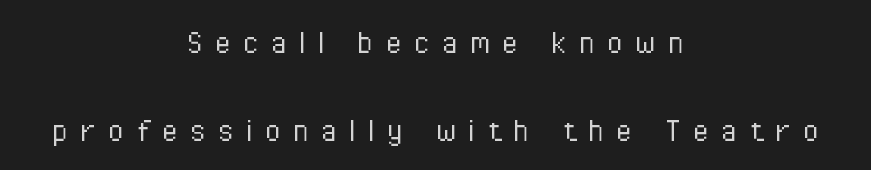
Q: Is the text bold? A: No.
Q: Is the text italic (slanted)? A: No, it is upright.
Q: Is the typeface a serif or a sans-serif typeface? A: Sans-serif.
Q: Is the text underlined? A: No.
Q: How is the paragraph aligned? A: Centered.
Q: Is the spacing between letters normal or unusually wide? A: Unusually wide.
Q: Is the spacing between lines tight, normal or loose? A: Loose.
Q: Width (condensed, normal, or wide)? A: Condensed.
Q: Stroke contrast? A: Low.
Q: x-height? A: Medium.
Q: Monospaced? A: No.
